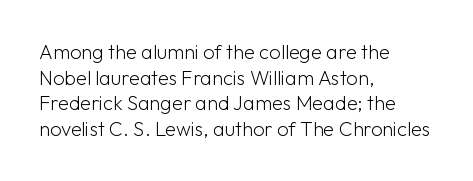
{"italic": "no", "bold": "no", "underline": "no", "align": "left", "line_spacing": "normal", "line_spacing_ratio": 1.28, "letter_spacing": "normal", "letter_spacing_em": 0.0, "glyph_px": 20}
